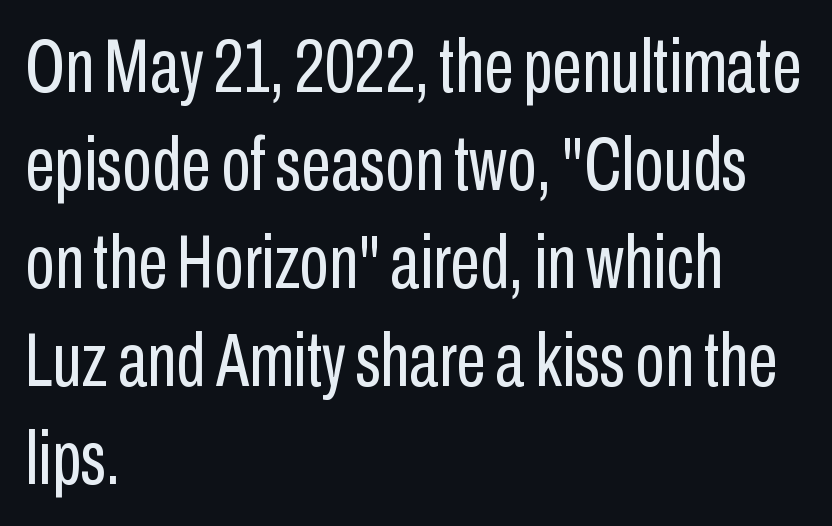
Tall strokes in this sample are plumb rather than angled. Notice how descenders clear the ascenders below comfortably — that's standard leading. Observe the ordinary spacing: letters are neighbours, not strangers. Each row of text sits above clean, open space. The typeface has the unassuming heft of standard copy or less.
